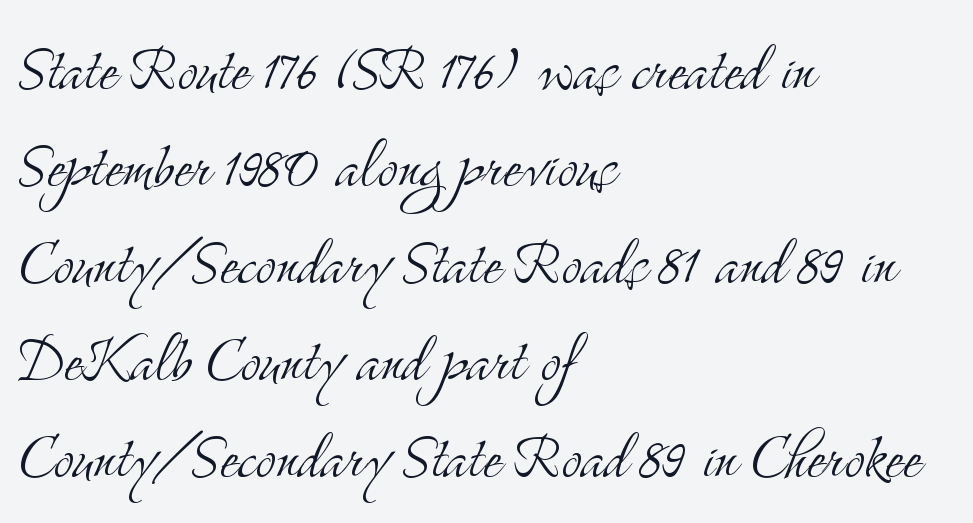
Q: Is the text bold? A: No.
Q: Is the text italic (slanted)? A: Yes.
Q: Is the typeface a serif or a sans-serif typeface? A: Serif.
Q: Is the text underlined? A: No.
Q: How is the paragraph aligned? A: Left-aligned.
Q: Is the spacing between letters normal or unusually wide? A: Normal.
Q: Is the spacing between lines tight, normal or loose? A: Normal.
Q: Width (condensed, normal, or wide)? A: Condensed.
Q: Stroke contrast? A: Medium.
Q: x-height? A: Small.
Q: Monospaced? A: No.
